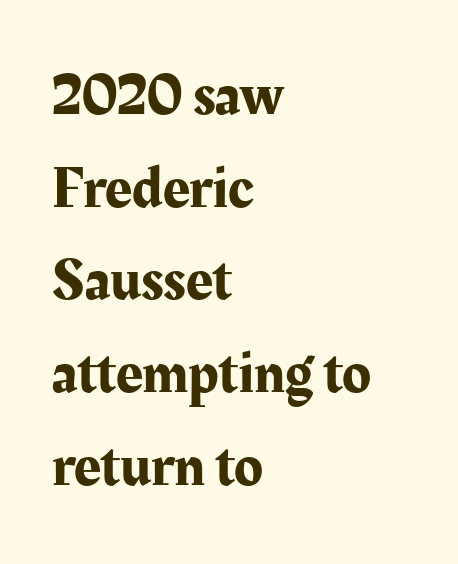
{"serif": "yes", "italic": "no", "width": "normal", "stroke_contrast": "medium", "x_height": "medium", "monospaced": "no", "underline": "no", "align": "left", "line_spacing": "normal", "line_spacing_ratio": 1.57, "letter_spacing": "normal", "letter_spacing_em": 0.0, "glyph_px": 59}
